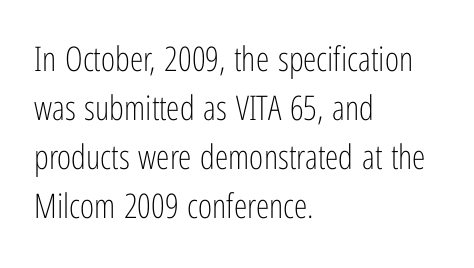
The image shows 34 px light, condensed sans-serif type, upright; set left-aligned, normal line spacing (1.44x), normal letter spacing, not underlined; low stroke contrast and a medium x-height.
